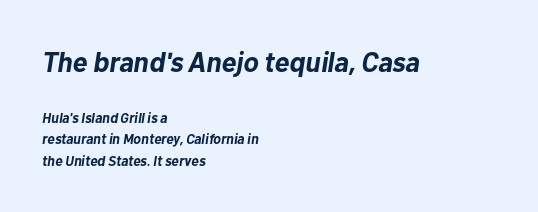
Q: Is the text bold? A: Yes.
Q: Is the text italic (slanted)? A: Yes, it leans right by about 10 degrees.
Q: Is the text underlined? A: No.
Q: How is the paragraph aligned? A: Left-aligned.
Q: Is the spacing between letters normal or unusually wide? A: Normal.
Q: Is the spacing between lines tight, normal or loose? A: Normal.
Q: Which block of text is set in a larger size, the first (top) or the second (bottom)? A: The first (top) one.
Q: Width (condensed, normal, or wide)? A: Normal.
Q: Stroke contrast? A: Low.
Q: x-height? A: Medium.
Q: Monospaced? A: No.
